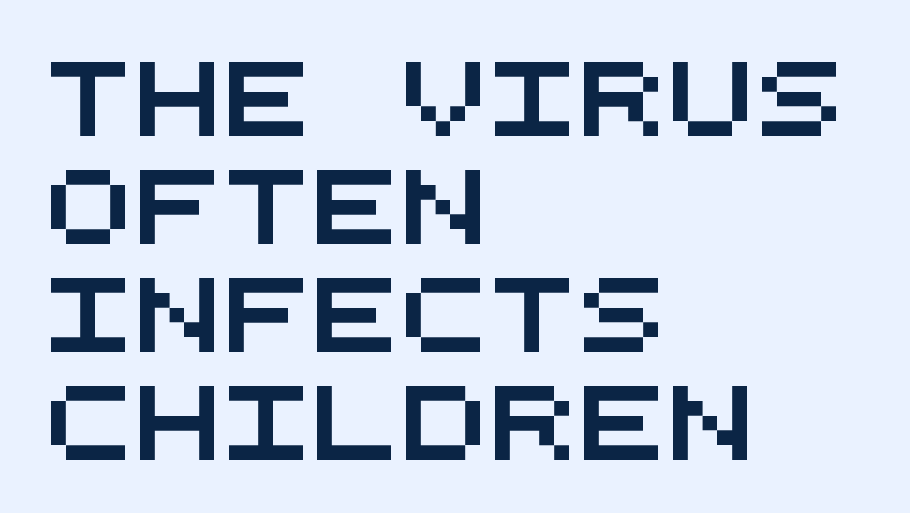
Q: Is the typeface a serif or a sans-serif typeface? A: Sans-serif.
Q: Is the text underlined? A: No.
Q: How is the paragraph aligned? A: Left-aligned.
Q: Is the spacing between letters normal or unusually wide? A: Normal.
Q: Is the spacing between lines tight, normal or loose? A: Normal.
Q: Width (condensed, normal, or wide)? A: Wide.
Q: Stroke contrast? A: Medium.
Q: x-height? A: Large.
Q: Monospaced? A: Yes.
